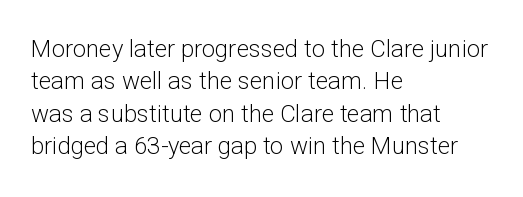
Q: Is the text bold? A: No.
Q: Is the text italic (slanted)? A: No, it is upright.
Q: Is the text underlined? A: No.
Q: How is the paragraph aligned? A: Left-aligned.
Q: Is the spacing between letters normal or unusually wide? A: Normal.
Q: Is the spacing between lines tight, normal or loose? A: Normal.
